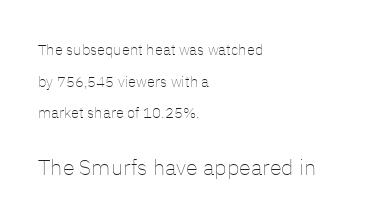
{"italic": "no", "bold": "no", "underline": "no", "align": "left", "line_spacing": "loose", "line_spacing_ratio": 2.11, "letter_spacing": "normal", "letter_spacing_em": 0.0, "larger_block": "second", "size_ratio": 1.47, "glyph_px": 22}
